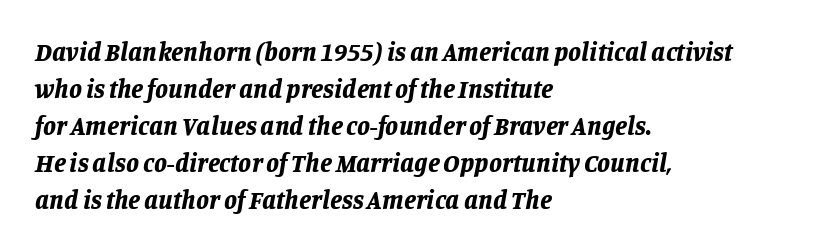
The image shows 26 px bold type, italic (leaning right); set left-aligned, normal line spacing (1.42x), normal letter spacing, not underlined.
